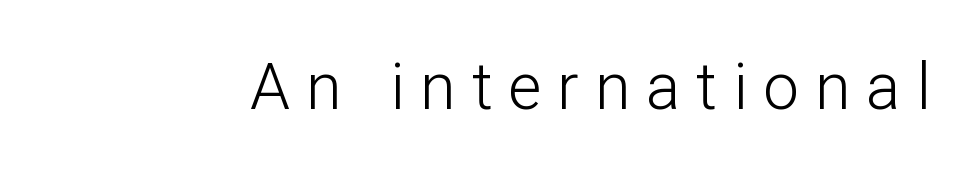
What stands out about the letter spacing? Its width — letters are far apart. You could not count columns in this text — the font is proportionally spaced. The space directly below the letters is spotless. No italicization has been applied; the sample stays upright. In terms of letterform style, serifs are entirely absent.
